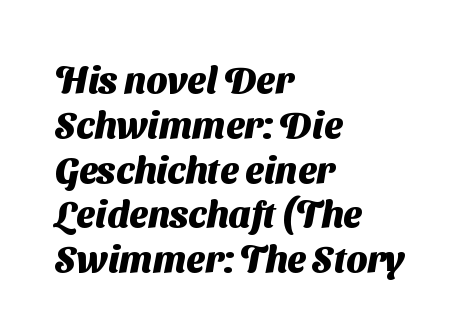
The image shows 37 px heavy sans-serif type; set left-aligned, line spacing 1.21x, normal letter spacing, not underlined; medium stroke contrast and a medium x-height.
